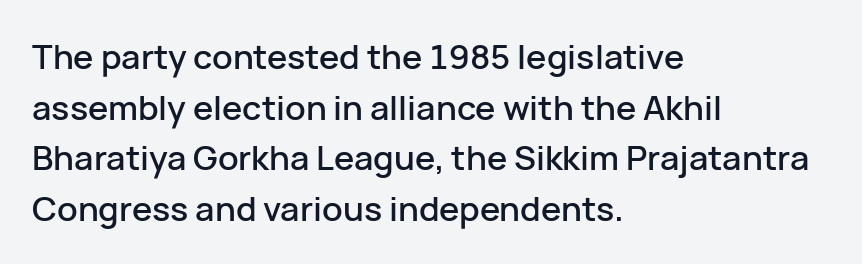
{"serif": "no", "italic": "no", "width": "normal", "stroke_contrast": "low", "x_height": "medium", "monospaced": "no", "underline": "no", "align": "left", "line_spacing": "normal", "line_spacing_ratio": 1.49, "letter_spacing": "normal", "letter_spacing_em": 0.0, "glyph_px": 34}
